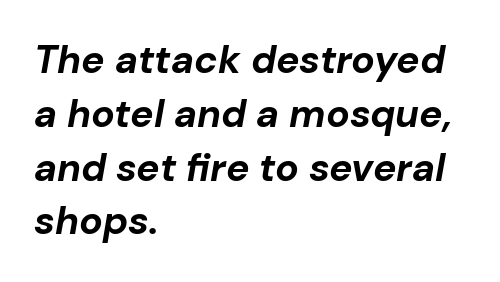
Q: Is the text bold? A: Yes.
Q: Is the text italic (slanted)? A: Yes, it leans right by about 10 degrees.
Q: Is the text underlined? A: No.
Q: How is the paragraph aligned? A: Left-aligned.
Q: Is the spacing between letters normal or unusually wide? A: Normal.
Q: Is the spacing between lines tight, normal or loose? A: Normal.
Q: Width (condensed, normal, or wide)? A: Normal.
Q: Stroke contrast? A: Low.
Q: x-height? A: Medium.
Q: Monospaced? A: No.
